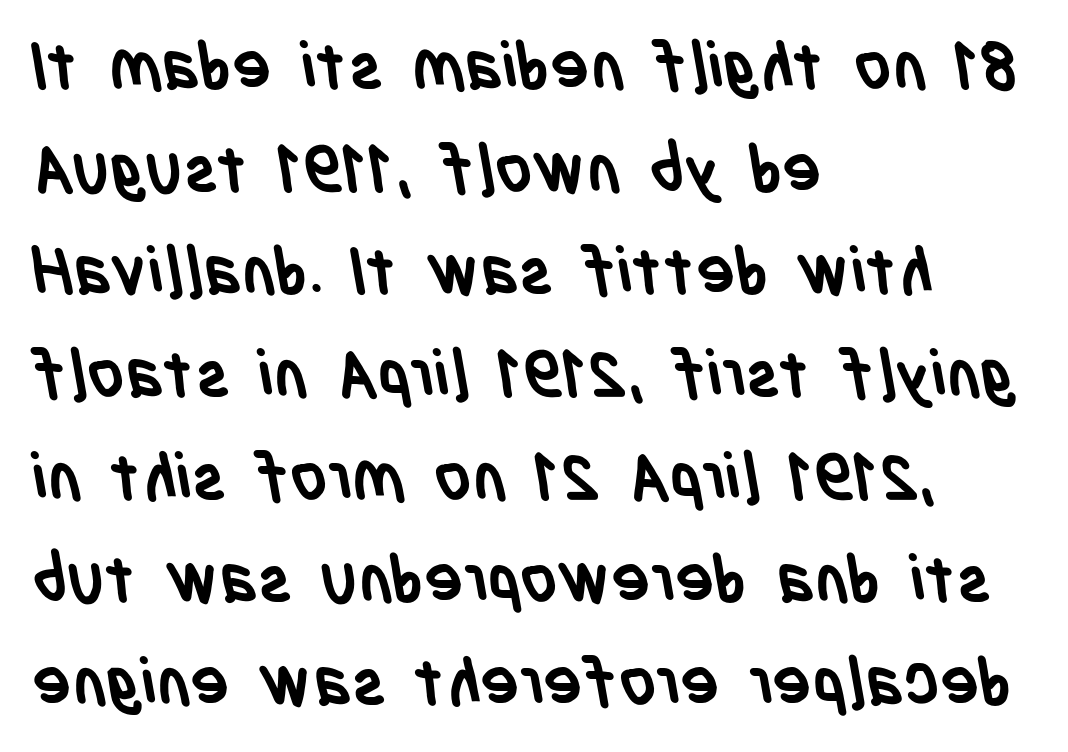
{"serif": "no", "bold": "yes", "weight": "semibold", "width": "condensed", "stroke_contrast": "low", "x_height": "large", "monospaced": "no", "underline": "no", "align": "left", "line_spacing": "normal", "line_spacing_ratio": 1.58, "letter_spacing": "normal", "letter_spacing_em": 0.0, "glyph_px": 65}
